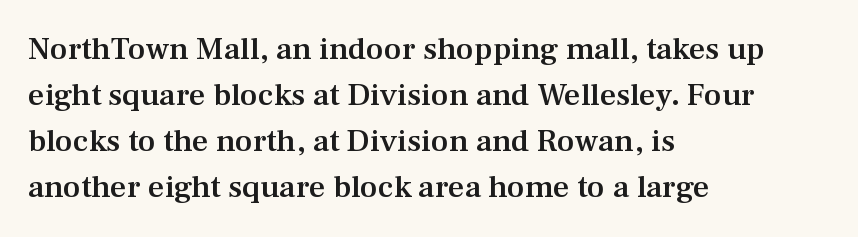
Serif or sans? Serif — the stroke terminals have little feet. Leftover space on each line is placed entirely after the last word. Any mark beneath the type? The region is blank. These words are printed semibold, heavier than regular yet not bold.
